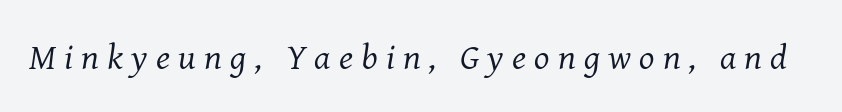
Letters have the restrained weight of plain body copy at most. Font category for this specimen: serif. Looking at the ascenders, they clearly lean. The words here are not underlined. The type is letterspaced generously, with wide tracking. The letters advance in unequal steps, a hallmark of proportional type.
